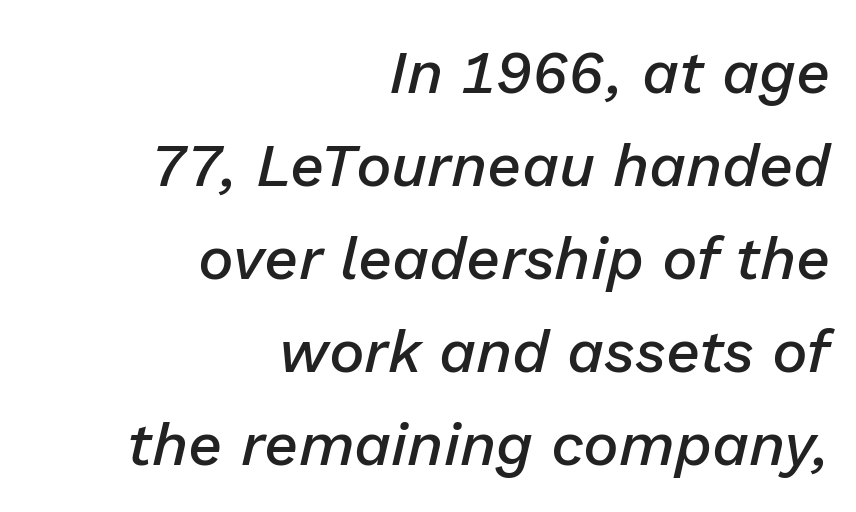
Q: Is the text bold? A: Semi-bold.
Q: Is the text italic (slanted)? A: Yes, it leans right by about 13 degrees.
Q: Is the text underlined? A: No.
Q: How is the paragraph aligned? A: Right-aligned.
Q: Is the spacing between letters normal or unusually wide? A: Normal.
Q: Is the spacing between lines tight, normal or loose? A: Normal.
Q: Width (condensed, normal, or wide)? A: Normal.
Q: Stroke contrast? A: Low.
Q: x-height? A: Medium.
Q: Monospaced? A: No.
